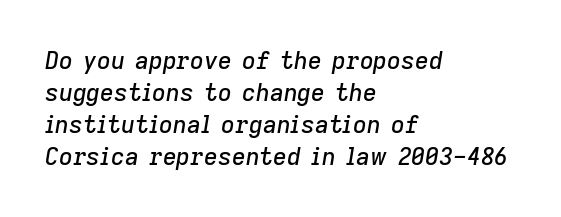
Q: Is the text italic (slanted)? A: Yes, it leans right by about 9 degrees.
Q: Is the text underlined? A: No.
Q: How is the paragraph aligned? A: Left-aligned.
Q: Is the spacing between letters normal or unusually wide? A: Normal.
Q: Is the spacing between lines tight, normal or loose? A: Normal.
